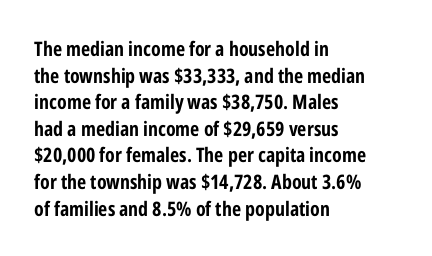
The typography opts for an upright posture over an oblique one. A classic flush-left, rag-right setting is used for this passage. Words appear dense and cohesive because spacing is normal. A full-strength bold gives these letters their thick strokes. Rule under the text: the space is simply empty.
